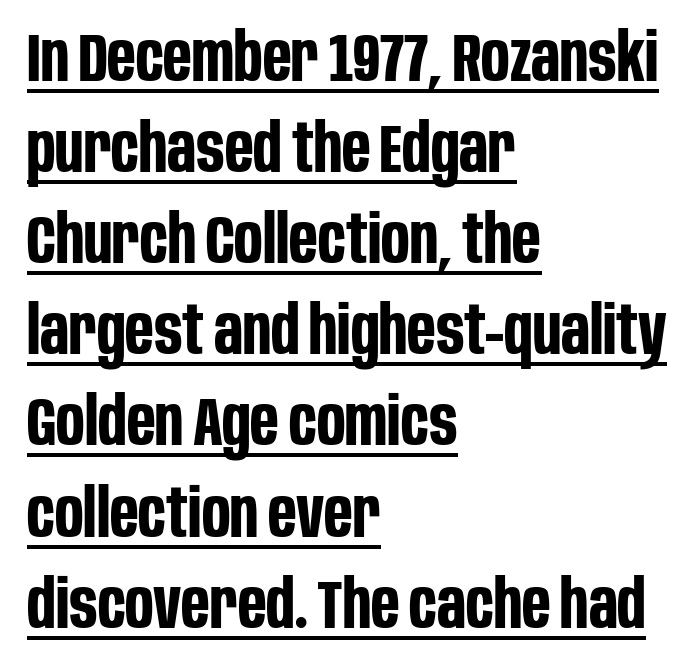
The image shows 67 px bold, condensed sans-serif type, upright; set left-aligned, normal line spacing (1.36x), normal letter spacing, underlined; low stroke contrast and a large x-height.
